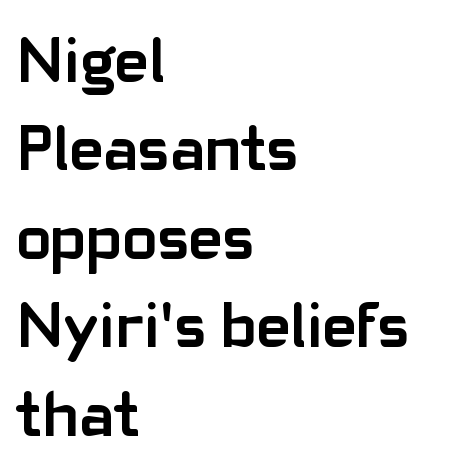
The image shows 65 px semibold sans-serif type, upright; set left-aligned, normal line spacing (1.36x), normal letter spacing, not underlined; low stroke contrast and a medium x-height.
